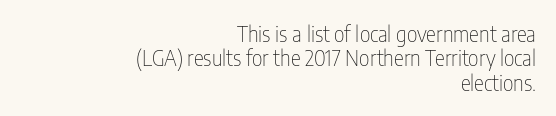
Q: Is the text bold? A: No.
Q: Is the text italic (slanted)? A: No, it is upright.
Q: Is the text underlined? A: No.
Q: How is the paragraph aligned? A: Right-aligned.
Q: Is the spacing between letters normal or unusually wide? A: Normal.
